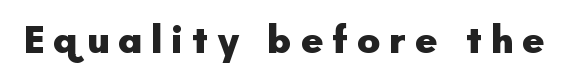
The letters are spread apart with noticeably loose tracking. Just letters on the line, the space beneath them empty. Type style note: lacks serifs. The specimen reads as upright at a glance.
